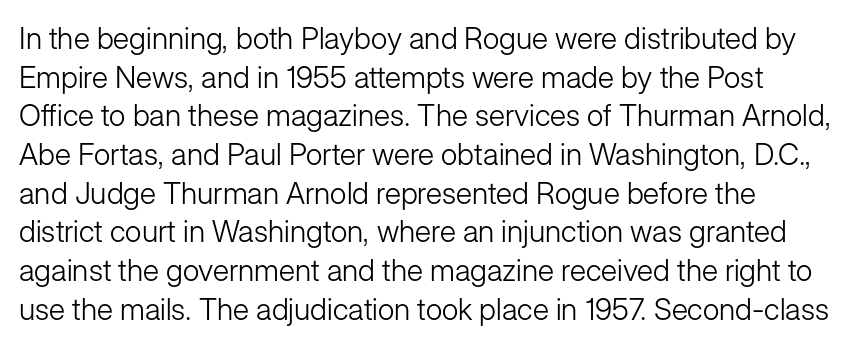
Q: Is the text bold? A: No.
Q: Is the text italic (slanted)? A: No, it is upright.
Q: Is the typeface a serif or a sans-serif typeface? A: Sans-serif.
Q: Is the text underlined? A: No.
Q: How is the paragraph aligned? A: Left-aligned.
Q: Is the spacing between letters normal or unusually wide? A: Normal.
Q: Is the spacing between lines tight, normal or loose? A: Normal.
Q: Width (condensed, normal, or wide)? A: Normal.
Q: Stroke contrast? A: Low.
Q: x-height? A: Medium.
Q: Monospaced? A: No.
